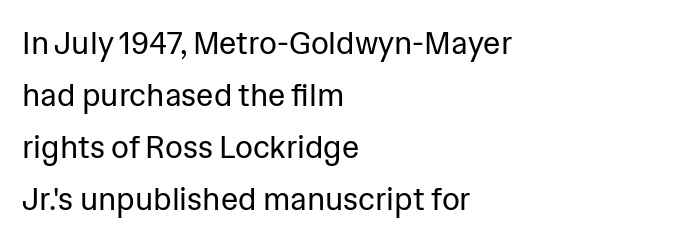
The image shows 31 px regular-weight sans-serif type, upright; set left-aligned, normal line spacing (1.68x), normal letter spacing, not underlined; low stroke contrast and a medium x-height.
